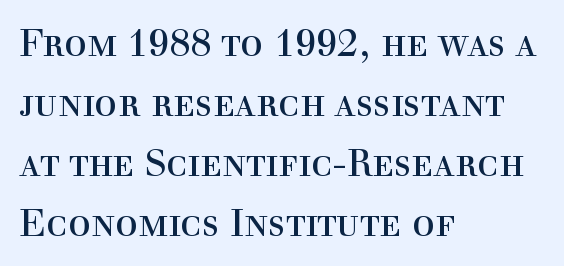
Leftover space on each line is placed entirely after the last word. Standard letterfit; no display-style spreading of the glyphs. Weight: regular or lighter. Character widths vary here, with narrow letters taking less room than wide ones. The glyphs in this specimen are seriffed.
